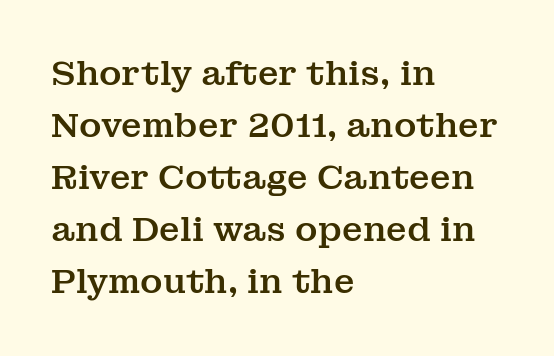
The image shows 34 px serif type, upright; set left-aligned, normal line spacing (1.53x), normal letter spacing, not underlined; medium stroke contrast and a medium x-height.
